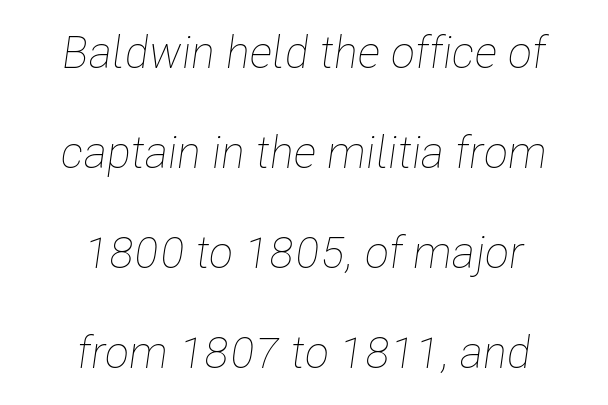
{"italic": "yes", "lean": "right", "slant_degrees": 8, "bold": "no", "weight": "thin", "width": "condensed", "stroke_contrast": "low", "x_height": "medium", "monospaced": "no", "underline": "no", "align": "center", "line_spacing": "loose", "line_spacing_ratio": 2.22, "letter_spacing": "normal", "letter_spacing_em": 0.0, "glyph_px": 45}
